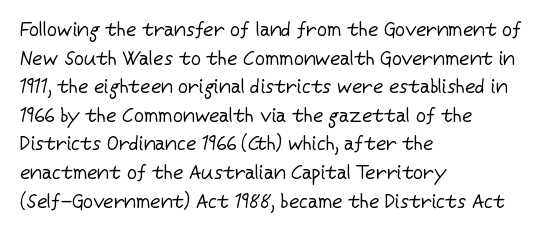
{"italic": "no", "bold": "no", "underline": "no", "align": "left", "line_spacing": "normal", "line_spacing_ratio": 1.43, "letter_spacing": "normal", "letter_spacing_em": 0.0, "glyph_px": 20}
